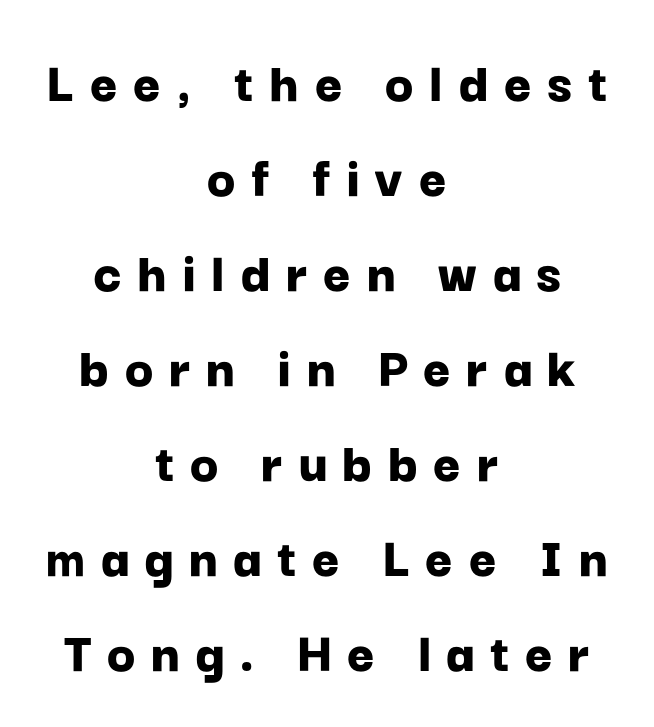
The axis of the letterforms is exactly vertical. Letters rest on an invisible, unmarked baseline. A typesetter would call this heavily tracked-out type. In terms of leading, this rendering sits right in the middle. Bold? Absolutely — the strokes are thick and heavy. Both edges are ragged and mirror each other, which tells us the setting is centered.
